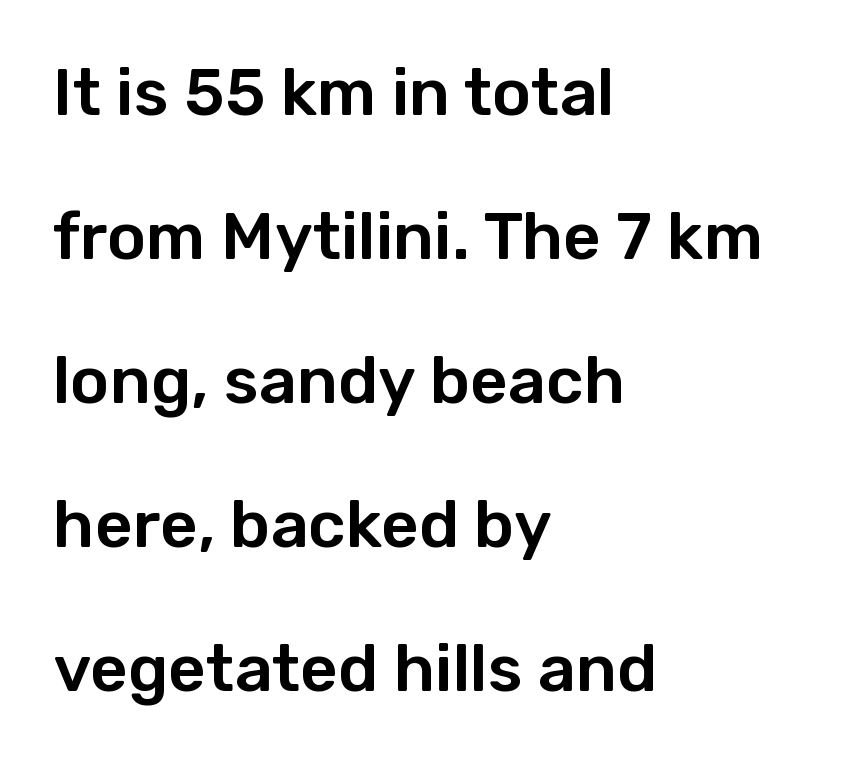
Q: Is the text italic (slanted)? A: No, it is upright.
Q: Is the typeface a serif or a sans-serif typeface? A: Sans-serif.
Q: Is the text underlined? A: No.
Q: How is the paragraph aligned? A: Left-aligned.
Q: Is the spacing between letters normal or unusually wide? A: Normal.
Q: Is the spacing between lines tight, normal or loose? A: Loose.
Q: Width (condensed, normal, or wide)? A: Normal.
Q: Stroke contrast? A: Low.
Q: x-height? A: Medium.
Q: Monospaced? A: No.
